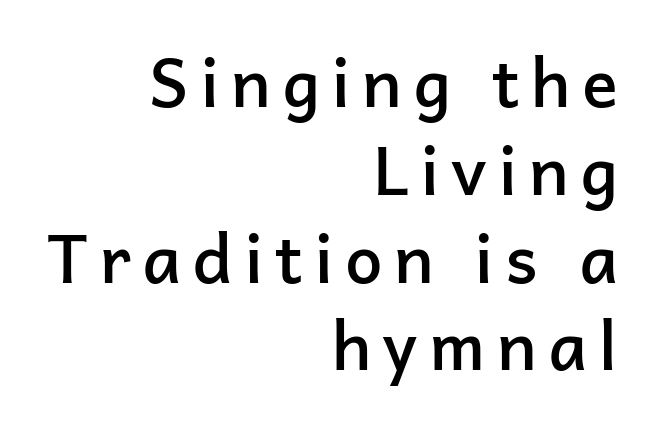
The image shows 67 px semibold sans-serif type, upright; set right-aligned, normal line spacing (1.31x), not underlined; low stroke contrast and a medium x-height.
